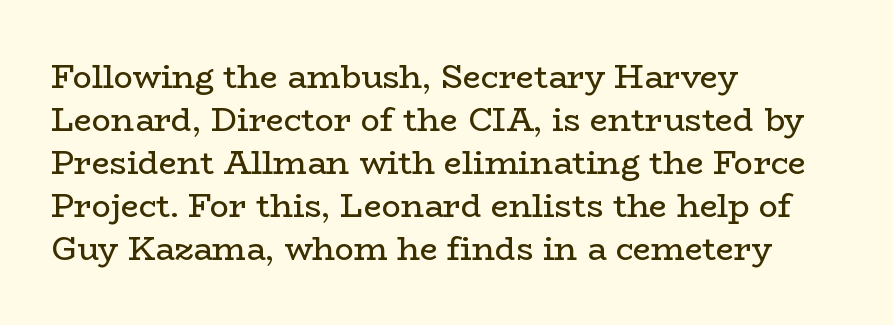
Q: Is the text bold? A: No.
Q: Is the text italic (slanted)? A: No, it is upright.
Q: Is the typeface a serif or a sans-serif typeface? A: Serif.
Q: Is the text underlined? A: No.
Q: How is the paragraph aligned? A: Left-aligned.
Q: Is the spacing between letters normal or unusually wide? A: Normal.
Q: Is the spacing between lines tight, normal or loose? A: Normal.
Q: Width (condensed, normal, or wide)? A: Wide.
Q: Stroke contrast? A: Low.
Q: x-height? A: Medium.
Q: Monospaced? A: No.
